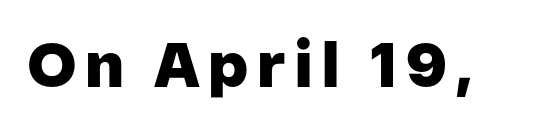
The image shows 63 px heavy sans-serif type, upright; set not underlined; low stroke contrast and a medium x-height.
